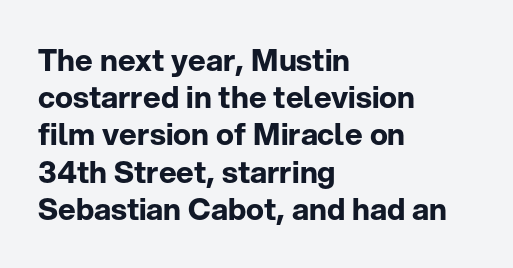
{"serif": "no", "italic": "no", "bold": "yes", "weight": "bold", "width": "normal", "stroke_contrast": "low", "x_height": "medium", "monospaced": "no", "underline": "no", "align": "left", "line_spacing_ratio": 1.24, "letter_spacing": "normal", "letter_spacing_em": 0.0, "glyph_px": 30}
